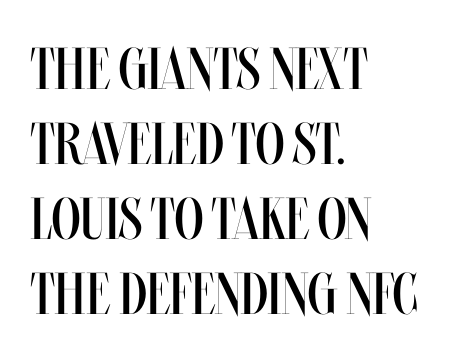
Leftover space on each line is placed entirely after the last word. The letterforms sit at book weight or below. Do the characters align in a grid? No, the font is proportional. A typesetter would call this leading conventional body-copy spacing. Anything drawn beneath the words? Only blank space. Glyph-to-glyph distance matches everyday printed text.
